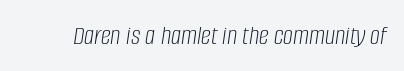
The typeface has the unassuming heft of standard copy or less. Compared with ordinary roman type, these characters are visibly tilted. A bare baseline throughout the passage. Character widths vary here, with narrow letters taking less room than wide ones. Here the glyphs are tracked normally, forming tight word shapes.
